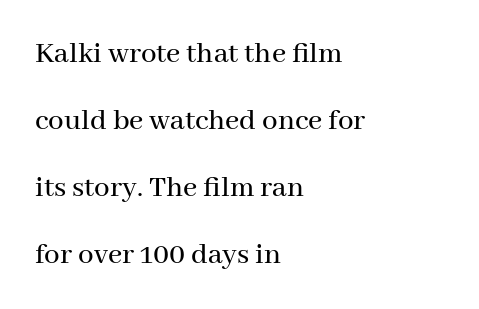
{"serif": "yes", "italic": "no", "width": "normal", "stroke_contrast": "medium", "x_height": "medium", "monospaced": "no", "underline": "no", "align": "left", "line_spacing": "loose", "line_spacing_ratio": 2.16, "letter_spacing": "normal", "letter_spacing_em": 0.0, "glyph_px": 31}
